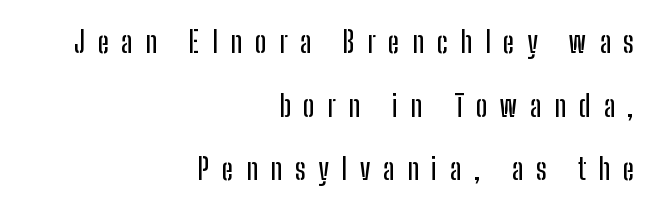
Q: Is the text italic (slanted)? A: No, it is upright.
Q: Is the typeface a serif or a sans-serif typeface? A: Sans-serif.
Q: Is the text underlined? A: No.
Q: How is the paragraph aligned? A: Right-aligned.
Q: Is the spacing between letters normal or unusually wide? A: Unusually wide.
Q: Is the spacing between lines tight, normal or loose? A: Loose.
Q: Width (condensed, normal, or wide)? A: Condensed.
Q: Stroke contrast? A: Low.
Q: x-height? A: Medium.
Q: Monospaced? A: No.
